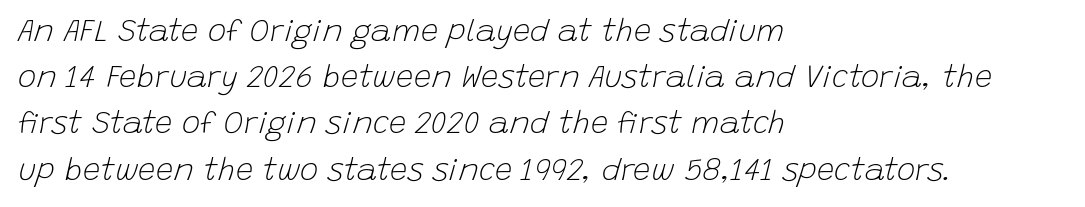
{"italic": "yes", "lean": "right", "slant_degrees": 15, "bold": "no", "weight": "light", "width": "normal", "stroke_contrast": "low", "x_height": "large", "monospaced": "no", "underline": "no", "align": "left", "line_spacing": "normal", "line_spacing_ratio": 1.49, "letter_spacing": "normal", "letter_spacing_em": 0.0, "glyph_px": 31}
